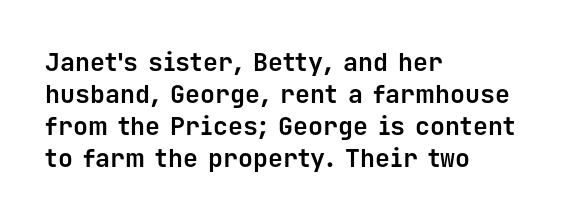
The typesetter chose a ragged-right arrangement here. The line texture is even and compact thanks to regular tracking. Summary of weight: heavy, a full bold. Vertically, the passage feels balanced, rows spaced as you'd expect. In terms of posture, this sample is upright.
